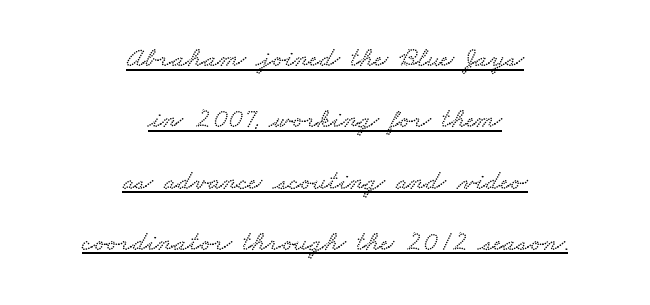
The image shows 28 px wide serif type; set centered, loose line spacing (2.19x), normal letter spacing, underlined; low stroke contrast and a small x-height.
